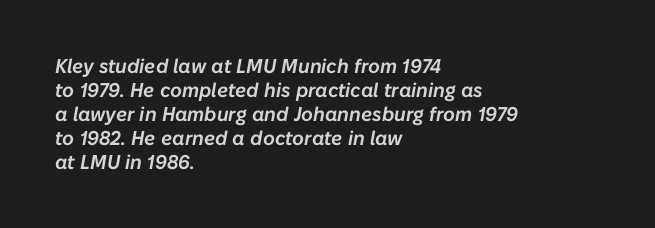
{"italic": "yes", "lean": "right", "slant_degrees": 10, "underline": "no", "align": "left", "line_spacing_ratio": 1.2, "letter_spacing": "normal", "letter_spacing_em": 0.0, "glyph_px": 20}
